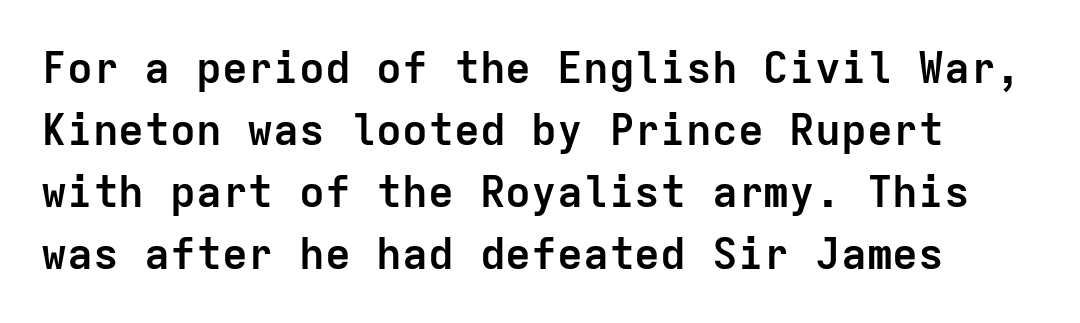
The lettering holds an erect, upright posture throughout. Each letter's strokes conclude bluntly, with no projecting serifs. Note the uniform advance width — an 'i' takes as much space as an 'm'. Glance below the letters and you will spot only blank space. These lines keep a tight, regular rhythm from letter to letter.
